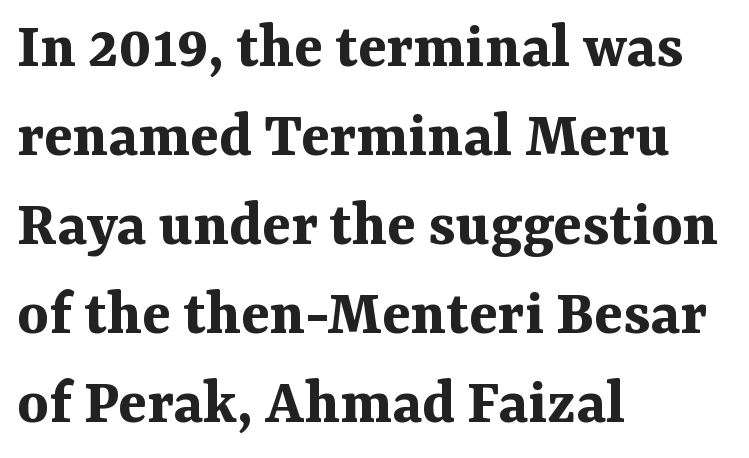
Q: Is the text bold? A: Yes.
Q: Is the text italic (slanted)? A: No, it is upright.
Q: Is the typeface a serif or a sans-serif typeface? A: Serif.
Q: Is the text underlined? A: No.
Q: How is the paragraph aligned? A: Left-aligned.
Q: Is the spacing between letters normal or unusually wide? A: Normal.
Q: Is the spacing between lines tight, normal or loose? A: Normal.
Q: Width (condensed, normal, or wide)? A: Normal.
Q: Stroke contrast? A: Medium.
Q: x-height? A: Medium.
Q: Monospaced? A: No.
